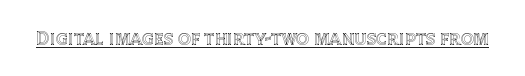
The letters stand upright; this is a roman face. Tracking here is standard; glyphs follow each other at the usual distance. Descenders here cross a horizontal rule under the line.
